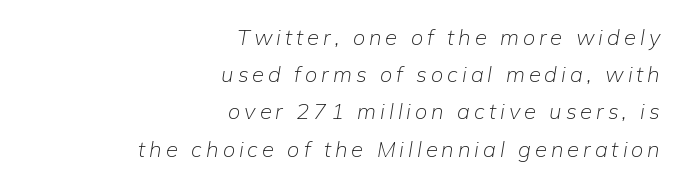
{"italic": "yes", "lean": "right", "slant_degrees": 9, "bold": "no", "underline": "no", "align": "right", "line_spacing": "normal", "line_spacing_ratio": 1.69, "glyph_px": 22}
